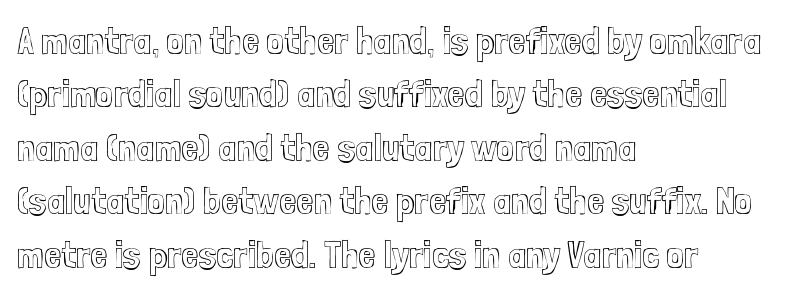
{"italic": "no", "width": "condensed", "x_height": "medium", "monospaced": "no", "underline": "no", "align": "left", "line_spacing": "normal", "line_spacing_ratio": 1.37, "letter_spacing": "normal", "letter_spacing_em": 0.0, "glyph_px": 39}
